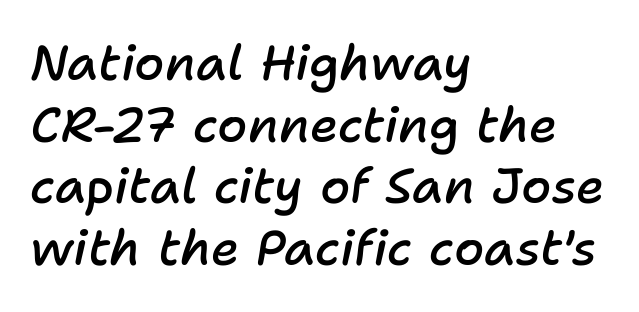
Q: Is the text bold? A: Semi-bold.
Q: Is the text italic (slanted)? A: Yes, it leans right by about 11 degrees.
Q: Is the text underlined? A: No.
Q: How is the paragraph aligned? A: Left-aligned.
Q: Is the spacing between letters normal or unusually wide? A: Normal.
Q: Is the spacing between lines tight, normal or loose? A: Normal.
Q: Width (condensed, normal, or wide)? A: Normal.
Q: Stroke contrast? A: Low.
Q: x-height? A: Medium.
Q: Monospaced? A: No.
